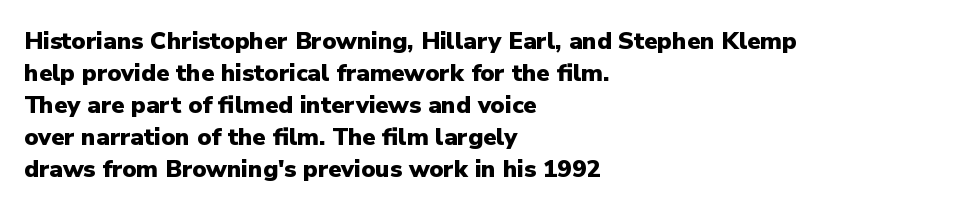
How are the letters spaced? Ordinarily, with no added tracking. Left-aligned paragraph, ragged on the right. The rows are spaced the way most documents space them. The glyphs are unaccompanied by any horizontal stroke below them. Weight check: bold — yes, fully. Ordinary non-slanted type is in use.
